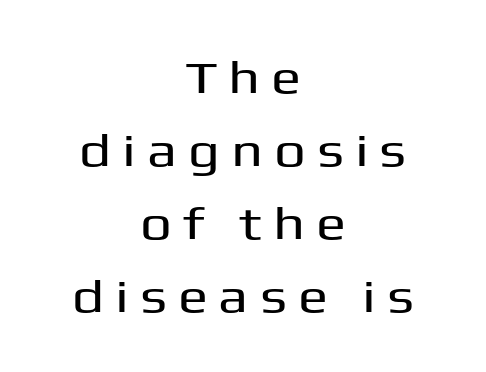
Q: Is the text italic (slanted)? A: No, it is upright.
Q: Is the typeface a serif or a sans-serif typeface? A: Sans-serif.
Q: Is the text underlined? A: No.
Q: How is the paragraph aligned? A: Centered.
Q: Is the spacing between letters normal or unusually wide? A: Unusually wide.
Q: Is the spacing between lines tight, normal or loose? A: Normal.
Q: Width (condensed, normal, or wide)? A: Wide.
Q: Stroke contrast? A: Medium.
Q: x-height? A: Medium.
Q: Monospaced? A: No.
